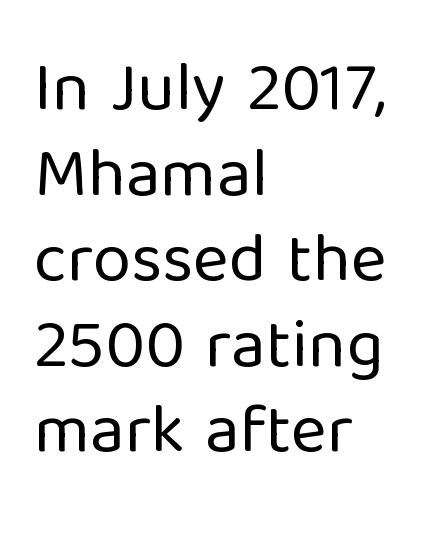
Note: no serifs on the glyphs. The space beneath each line is pristine and unruled. This rendering leaves character spacing at its baseline value. Proportional: the letters do not fall into vertical columns. A student would call this left alignment; a typographer would say flush left, rag right.
